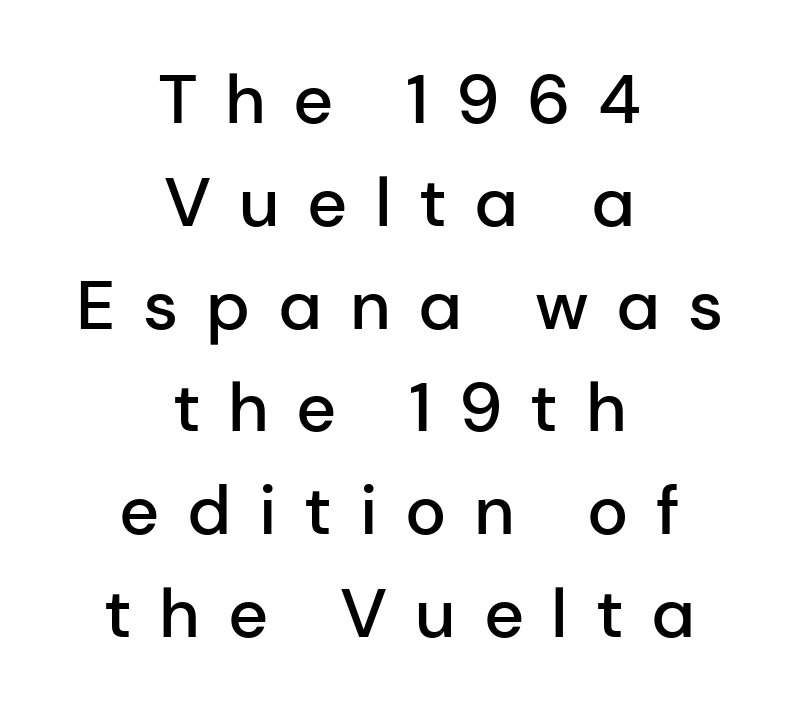
Q: Is the text bold? A: Semi-bold.
Q: Is the text italic (slanted)? A: No, it is upright.
Q: Is the typeface a serif or a sans-serif typeface? A: Sans-serif.
Q: Is the text underlined? A: No.
Q: How is the paragraph aligned? A: Centered.
Q: Is the spacing between letters normal or unusually wide? A: Unusually wide.
Q: Is the spacing between lines tight, normal or loose? A: Normal.
Q: Width (condensed, normal, or wide)? A: Normal.
Q: Stroke contrast? A: Low.
Q: x-height? A: Medium.
Q: Monospaced? A: No.
